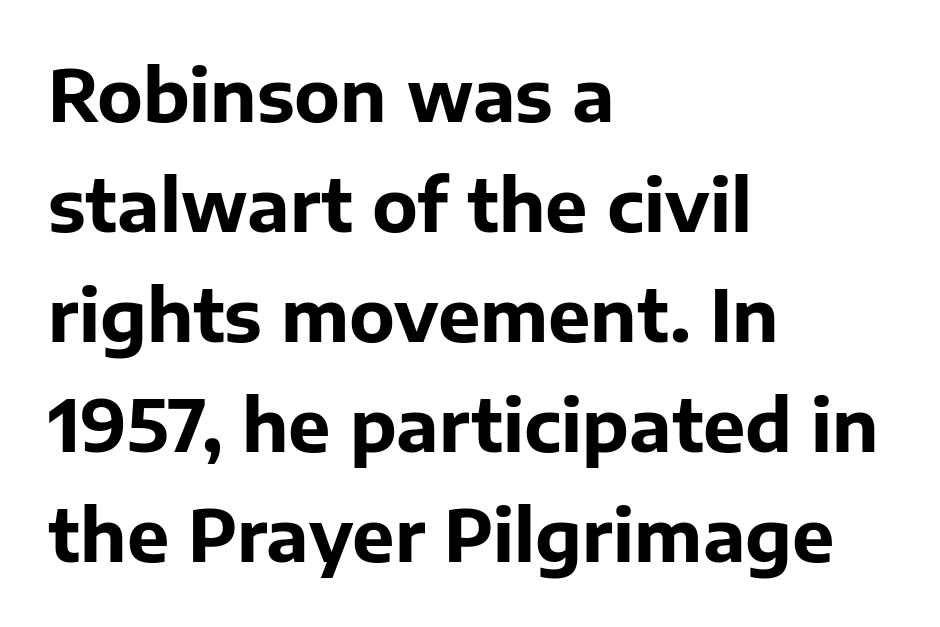
The rendering keeps characters at their native spacing. The string is rendered with underlining switched off. As a designer I'd log this as weight 700, bold. The line-height multiplier appears to be the usual default. To sum up the face: it is a sans, with no serifs. This sample has the flowing, uneven cadence of proportional lettering.
